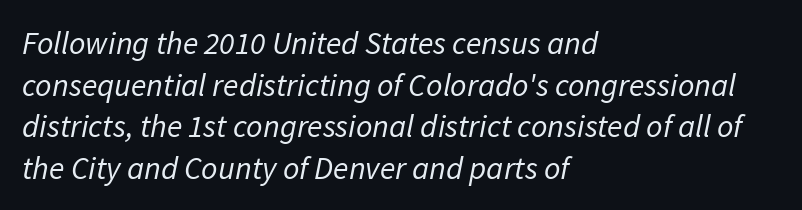
{"serif": "no", "bold": "no", "weight": "regular", "width": "normal", "stroke_contrast": "low", "x_height": "medium", "monospaced": "no", "underline": "no", "align": "left", "line_spacing": "normal", "line_spacing_ratio": 1.3, "letter_spacing": "normal", "letter_spacing_em": 0.0, "glyph_px": 32}
